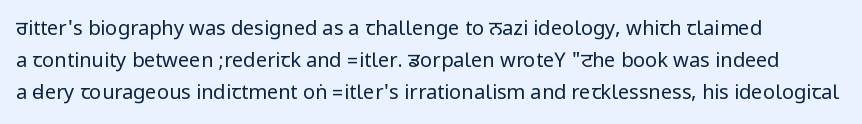
Q: Is the text bold? A: No.
Q: Is the text italic (slanted)? A: No, it is upright.
Q: Is the text underlined? A: No.
Q: How is the paragraph aligned? A: Left-aligned.
Q: Is the spacing between letters normal or unusually wide? A: Normal.
Q: Is the spacing between lines tight, normal or loose? A: Normal.
